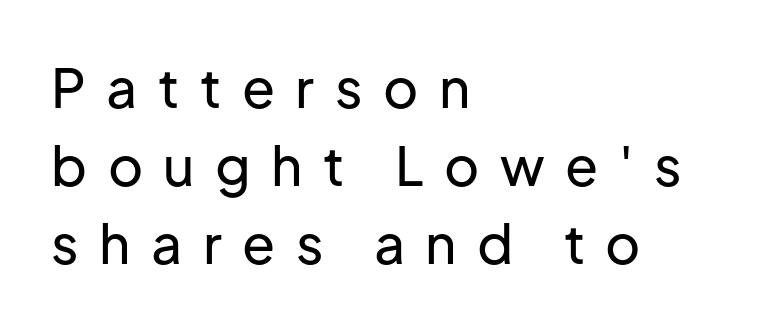
{"serif": "no", "italic": "no", "width": "normal", "stroke_contrast": "low", "x_height": "medium", "monospaced": "no", "underline": "no", "align": "left", "line_spacing": "normal", "line_spacing_ratio": 1.44, "letter_spacing": "wide", "letter_spacing_em": 0.38, "glyph_px": 54}
